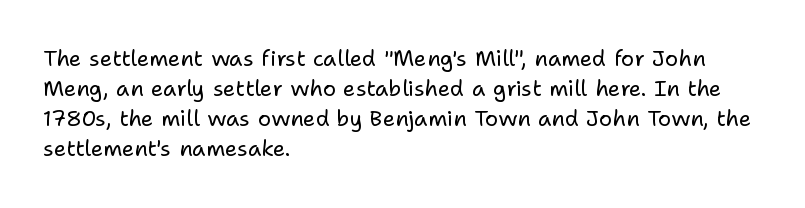
The letterforms sit shoulder to shoulder at normal distance. The space directly below the letters is spotless. Counters stay open thanks to moderate or lighter strokes. The vertical gap from one line to the next is medium. Ascenders rise straight up at ninety degrees. The ragged edge is on the right, which tells us the setting is flush left.
